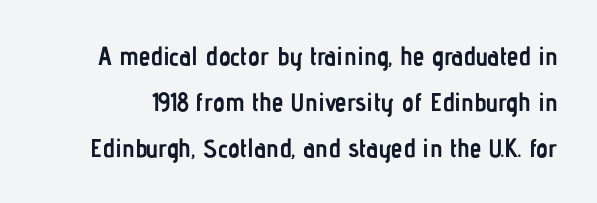
The image shows 26 px bold type, upright; set line spacing 1.76x, normal letter spacing, not underlined.
